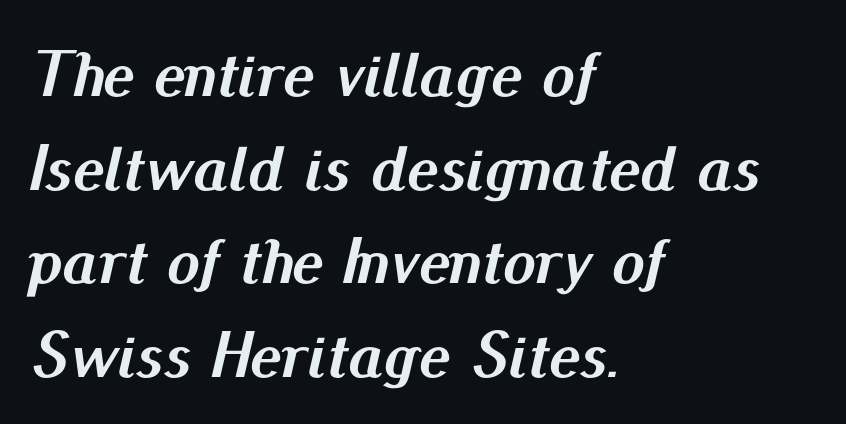
Q: Is the text bold? A: Yes.
Q: Is the text italic (slanted)? A: Yes, it leans right by about 13 degrees.
Q: Is the text underlined? A: No.
Q: How is the paragraph aligned? A: Left-aligned.
Q: Is the spacing between letters normal or unusually wide? A: Normal.
Q: Is the spacing between lines tight, normal or loose? A: Normal.
Q: Width (condensed, normal, or wide)? A: Normal.
Q: Stroke contrast? A: Medium.
Q: x-height? A: Small.
Q: Monospaced? A: No.
